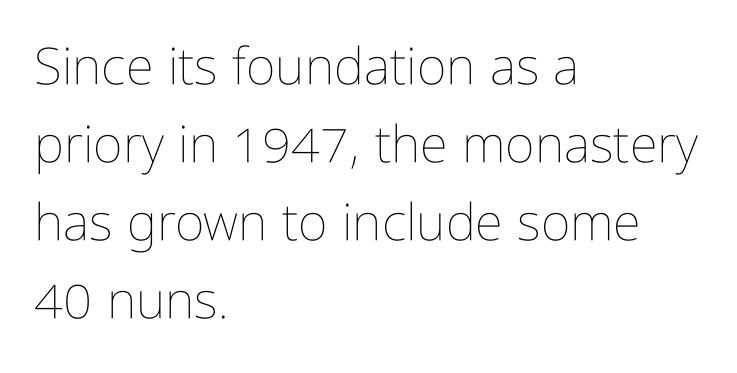
The image shows 51 px thin, condensed type, upright; set left-aligned, normal line spacing (1.53x), normal letter spacing, not underlined; low stroke contrast and a medium x-height.
